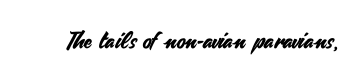
{"underline": "no", "letter_spacing": "normal", "letter_spacing_em": 0.0, "glyph_px": 23}
